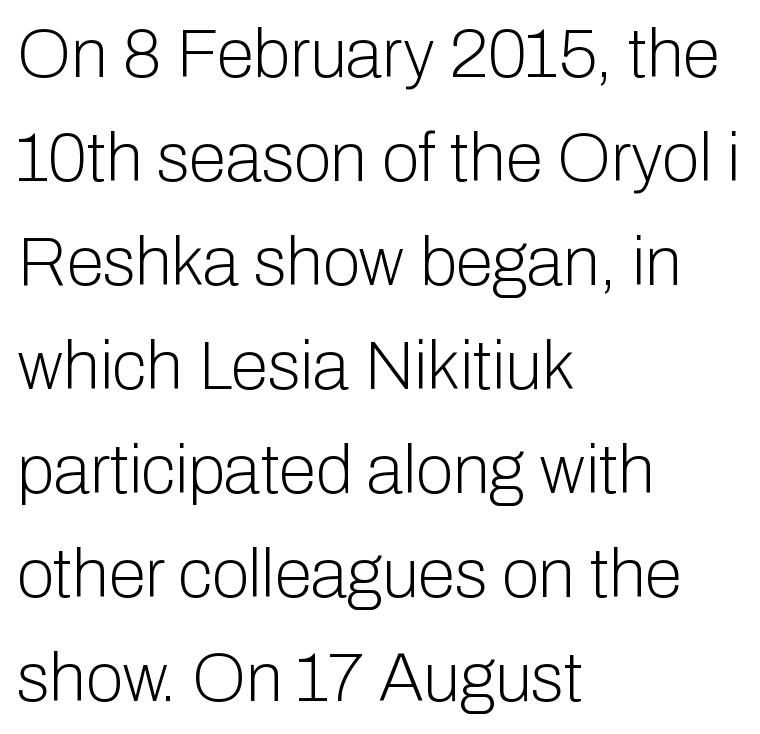
The image shows 68 px light sans-serif type, upright; set left-aligned, normal line spacing (1.53x), normal letter spacing, not underlined; low stroke contrast and a medium x-height.
